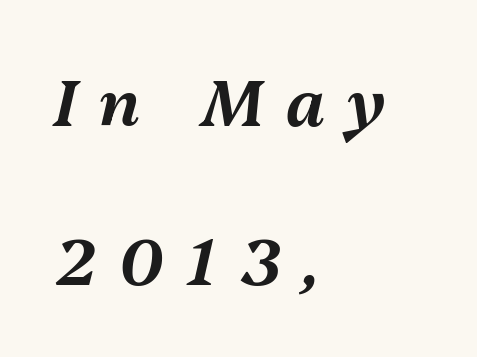
These lines stack with their left ends in a neat column. Vertically, the passage feels expansive, rows floating well apart. Has an underline been added? It has not. In terms of posture, this sample is oblique. This sample has the flowing, uneven cadence of proportional lettering. The line texture is sparse and dotted thanks to wide tracking.
